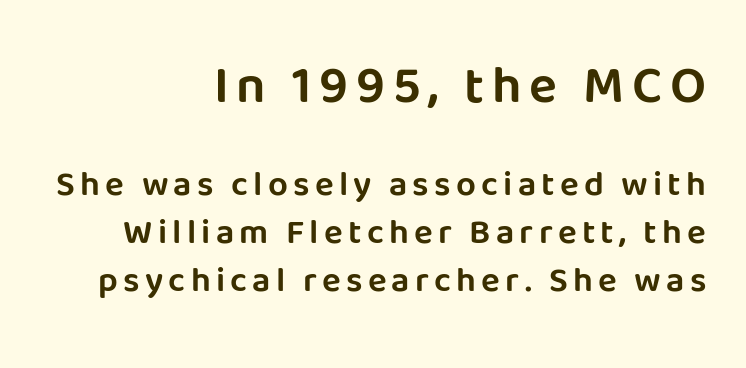
Q: Is the text italic (slanted)? A: No, it is upright.
Q: Is the typeface a serif or a sans-serif typeface? A: Sans-serif.
Q: Is the text underlined? A: No.
Q: How is the paragraph aligned? A: Right-aligned.
Q: Is the spacing between lines tight, normal or loose? A: Normal.
Q: Which block of text is set in a larger size, the first (top) or the second (bottom)? A: The first (top) one.
Q: Width (condensed, normal, or wide)? A: Normal.
Q: Stroke contrast? A: Low.
Q: x-height? A: Large.
Q: Monospaced? A: No.
